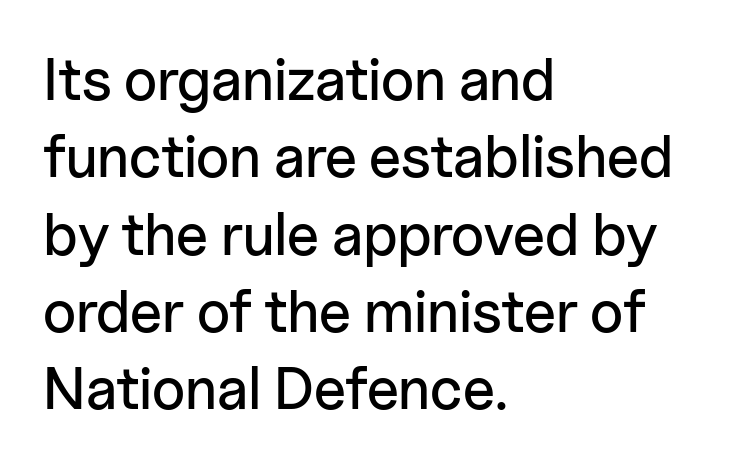
I'd call this a sans setting — the letters go barefoot. The rendering uses natural spacing where letterforms have individual widths. Posture: upright roman. Descender tails drop into unmarked territory. Baseline-to-baseline distance is the conventional proportion of letter height.
